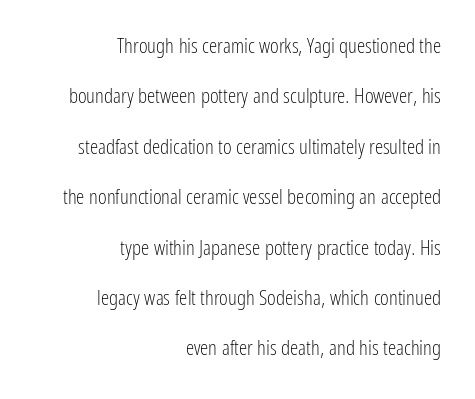
Q: Is the text bold? A: No.
Q: Is the text italic (slanted)? A: No, it is upright.
Q: Is the text underlined? A: No.
Q: How is the paragraph aligned? A: Right-aligned.
Q: Is the spacing between letters normal or unusually wide? A: Normal.
Q: Is the spacing between lines tight, normal or loose? A: Loose.
